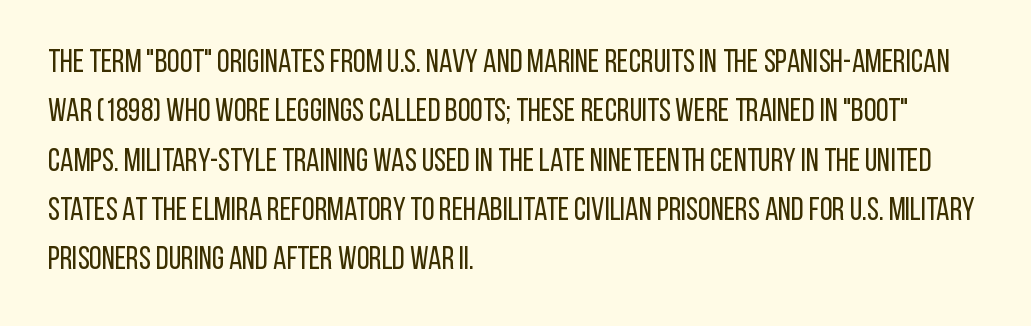
The image shows 32 px regular-weight, condensed sans-serif type, upright; set left-aligned, normal line spacing (1.54x), normal letter spacing, not underlined; low stroke contrast and a large x-height.
